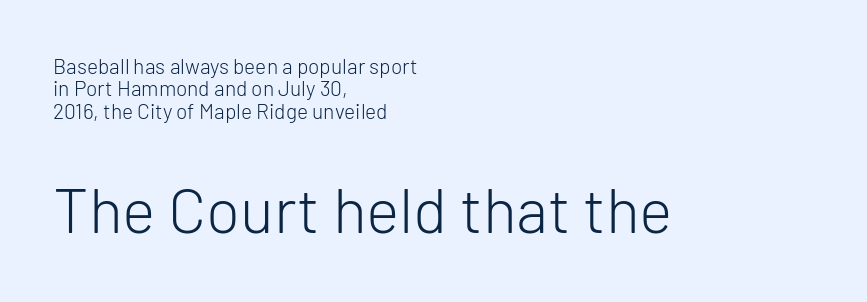
Think standard paragraph weight, or any step lighter than that. Every stem runs plumb, perpendicular to the baseline. One-word summary of the alignment: left. The specimen omits any rule beneath the text block's lines.
